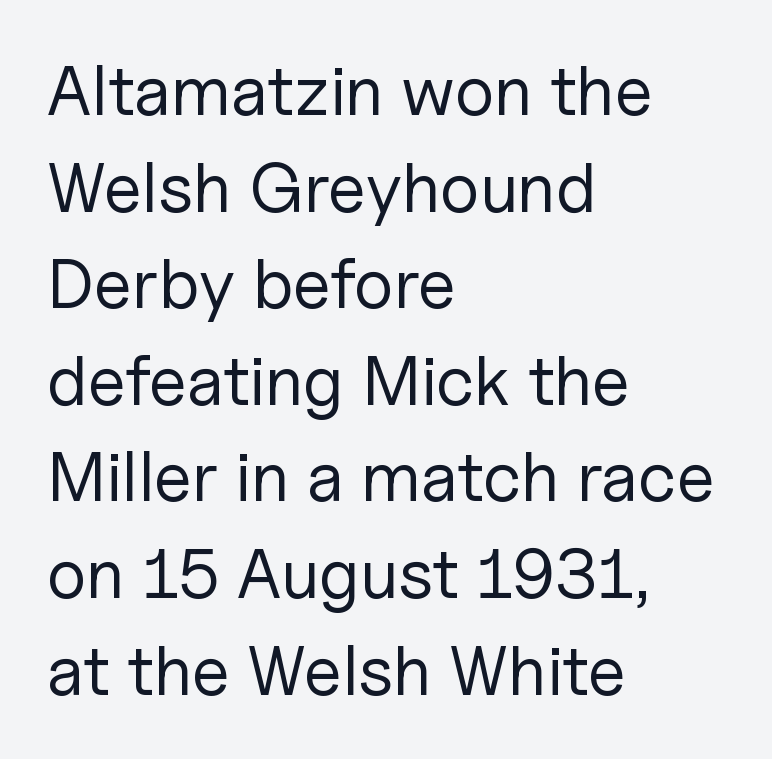
Any mark beneath the type? The region is blank. Font category for this specimen: sans-serif. The typography opts for an upright posture over an oblique one. The line texture is even and compact thanks to regular tracking.
